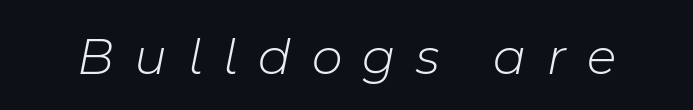
Q: Is the text bold? A: No.
Q: Is the text italic (slanted)? A: Yes, it leans right by about 11 degrees.
Q: Is the text underlined? A: No.
Q: Is the spacing between letters normal or unusually wide? A: Unusually wide.
Q: Width (condensed, normal, or wide)? A: Normal.
Q: Stroke contrast? A: Low.
Q: x-height? A: Medium.
Q: Monospaced? A: No.
